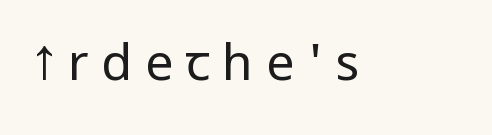
Q: Is the text bold? A: No.
Q: Is the text italic (slanted)? A: No, it is upright.
Q: Is the typeface a serif or a sans-serif typeface? A: Sans-serif.
Q: Is the text underlined? A: No.
Q: Is the spacing between letters normal or unusually wide? A: Unusually wide.
Q: Width (condensed, normal, or wide)? A: Condensed.
Q: Stroke contrast? A: Low.
Q: x-height? A: Large.
Q: Monospaced? A: No.
